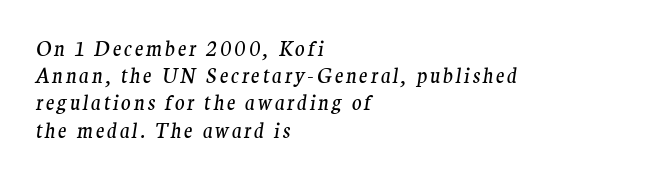
{"italic": "yes", "lean": "right", "slant_degrees": 9, "bold": "no", "underline": "no", "align": "left", "line_spacing": "normal", "line_spacing_ratio": 1.36, "glyph_px": 20}
